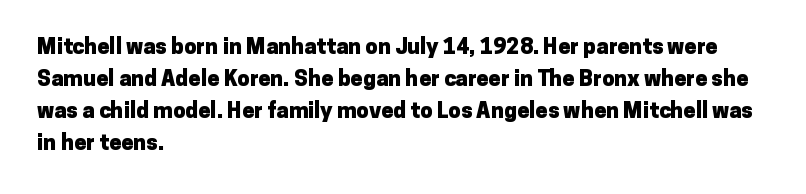
These lines were composed using upright roman letters. Bare-footed words on every line. The vertical gap from one line to the next is medium. Leftover space on each line is placed entirely after the last word. The line texture is even and compact thanks to regular tracking.
